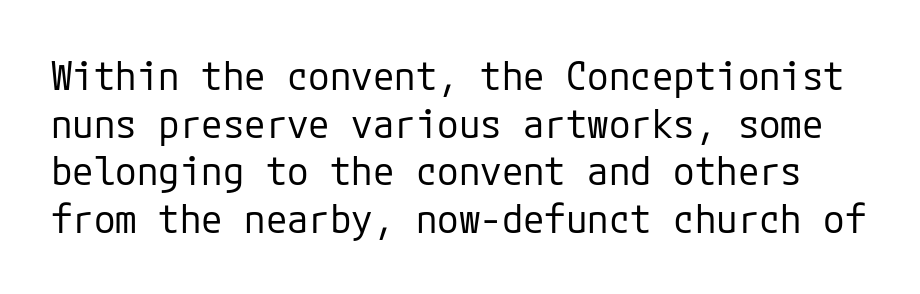
The image shows 39 px regular-weight sans-serif type, upright; set line spacing 1.22x, normal letter spacing, not underlined; low stroke contrast and a medium x-height.
